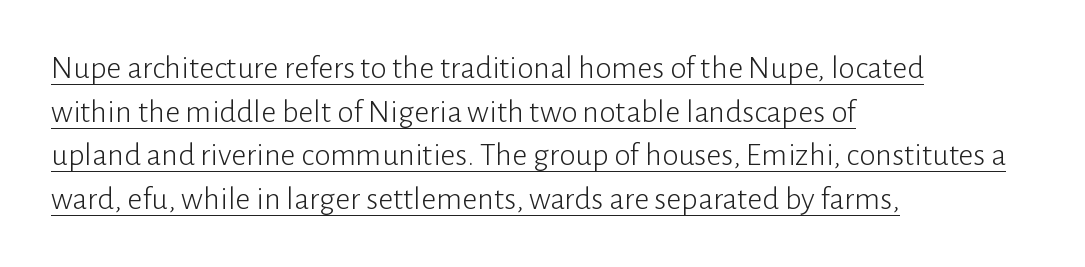
Does the type have serifs? No, each stem ends abruptly. The lettering holds an erect, upright posture throughout. Between one letter and the next there's only the usual sliver of space. Compared with undecorated copy, this sample adds a rule below the words.
